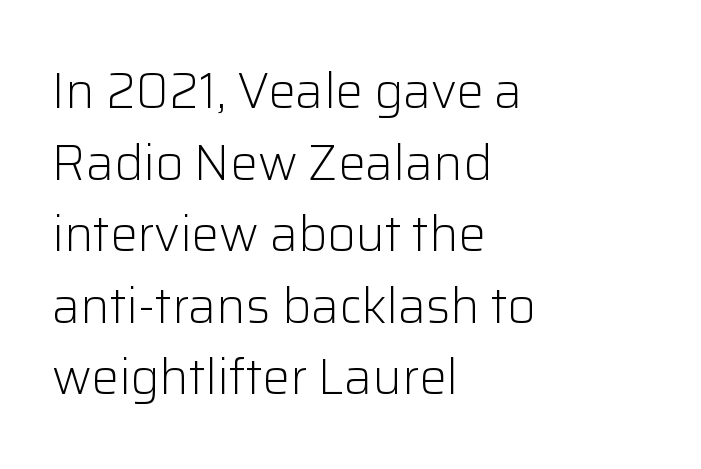
The image shows 49 px light sans-serif type, upright; set left-aligned, normal line spacing (1.46x), normal letter spacing, not underlined; low stroke contrast and a medium x-height.
